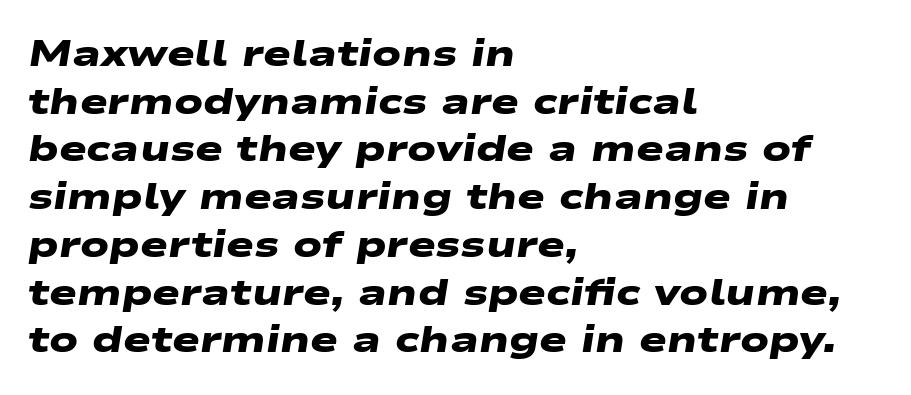
{"serif": "no", "bold": "yes", "weight": "heavy", "width": "wide", "stroke_contrast": "low", "x_height": "medium", "monospaced": "no", "underline": "no", "align": "left", "line_spacing": "normal", "line_spacing_ratio": 1.29, "letter_spacing": "normal", "letter_spacing_em": 0.0, "glyph_px": 37}
